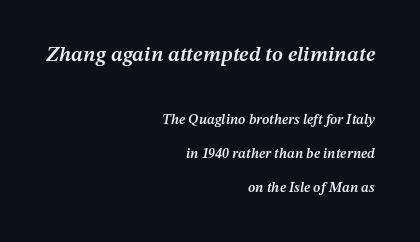
{"italic": "yes", "lean": "right", "slant_degrees": 12, "bold": "semi", "underline": "no", "align": "right", "line_spacing": "loose", "line_spacing_ratio": 2.44, "letter_spacing": "normal", "letter_spacing_em": 0.0, "larger_block": "first", "size_ratio": 1.5, "glyph_px": 21}
